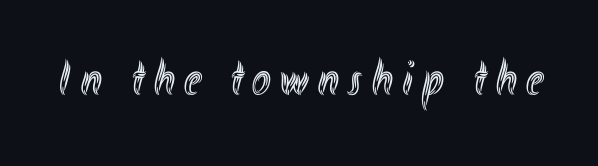
The image shows 50 px condensed type; set not underlined; a small x-height.
